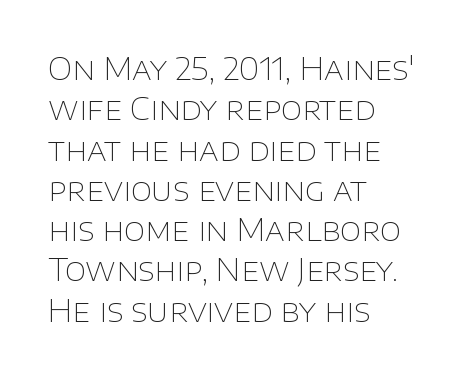
Notice how the stems are strictly vertical — no italics here. Students, note that the glyphs here touch the page at normal intervals. Caption: face not bold, strokes unweighted. Notice how descenders clear the ascenders below comfortably — that's standard leading. Rule under the text: the space is simply empty.
